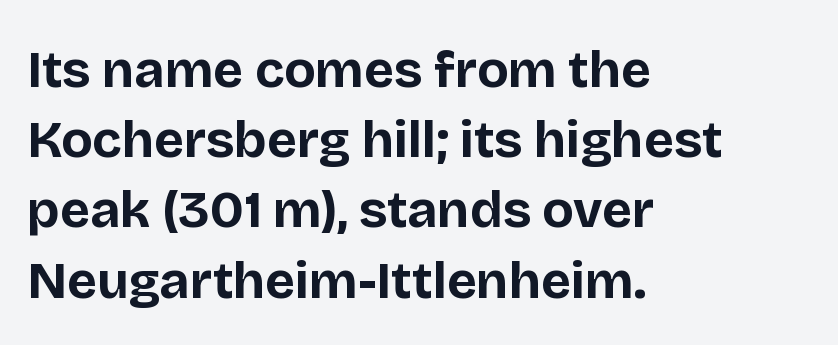
The image shows 52 px bold sans-serif type, upright; set left-aligned, normal line spacing (1.35x), normal letter spacing, not underlined; low stroke contrast and a large x-height.
